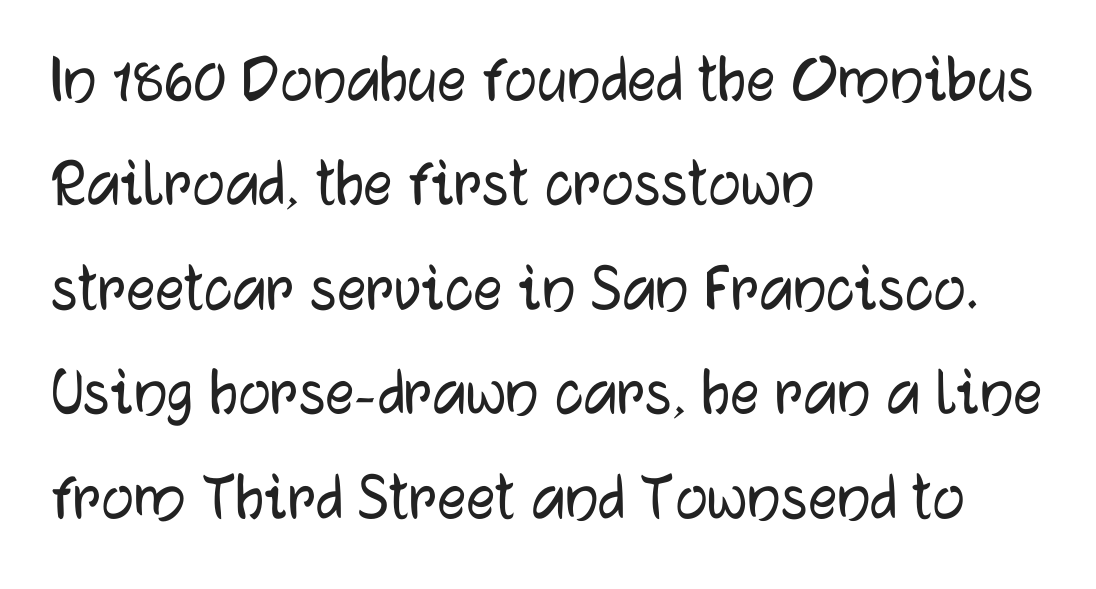
Horizontally, the lines are justified to the leading edge only. Whoever set this chose a conventional vertical rhythm. The passage shown is not underscored anywhere. Short note: letters normally spaced.
